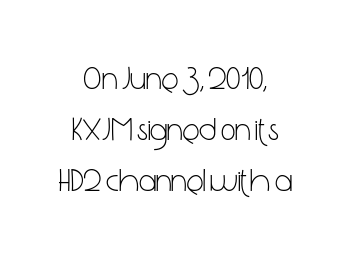
{"serif": "no", "italic": "no", "bold": "no", "weight": "light", "width": "condensed", "stroke_contrast": "low", "x_height": "medium", "monospaced": "no", "underline": "no", "align": "center", "line_spacing": "normal", "line_spacing_ratio": 1.59, "letter_spacing": "normal", "letter_spacing_em": 0.0, "glyph_px": 32}
